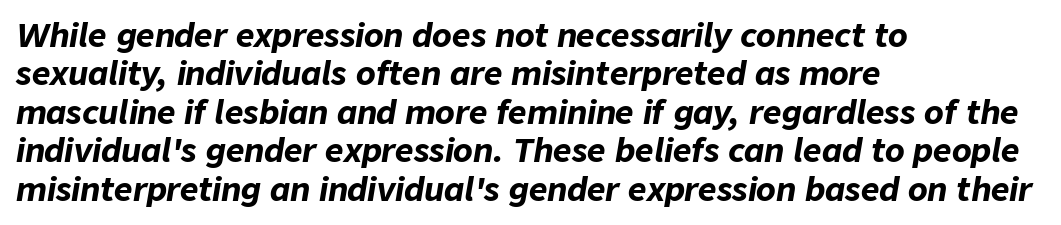
The image shows 32 px bold type, italic (leaning right); set left-aligned, line spacing 1.2x, normal letter spacing, not underlined; low stroke contrast and a medium x-height.
